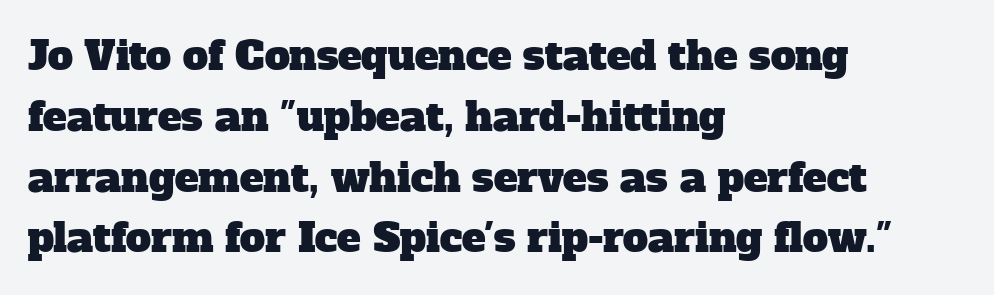
The specimen omits any rule beneath the text block's lines. Regular leading. Tracking here is standard; glyphs follow each other at the usual distance. The face used here is proportionally spaced, like ordinary book or web type. Layout note: lines flush left. The rendering shows small feet on the letterforms — a serif design.
